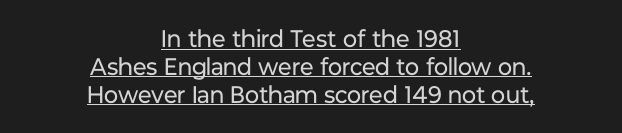
The image shows 24 px text type, upright; set centered, line spacing 1.16x, normal letter spacing, underlined.
